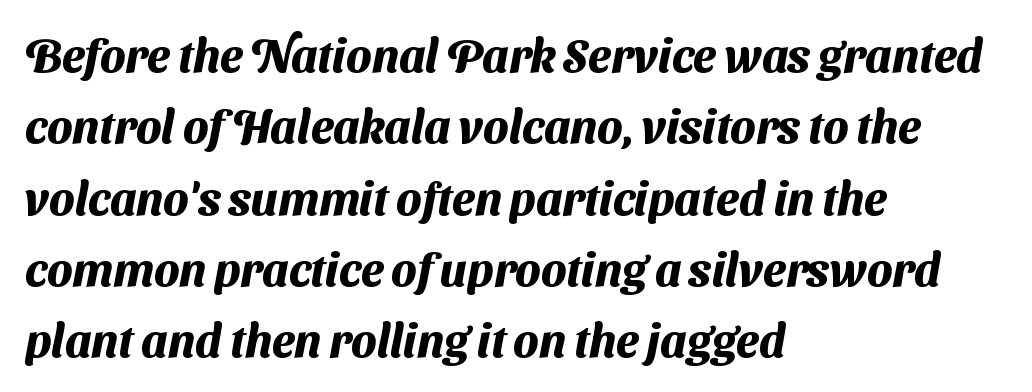
The face used here is proportionally spaced, like ordinary book or web type. Tracking value appears to be zero — textbook default spacing. Only glyphs here, with clear space below each row. In terms of letterform style, serifs are entirely absent.
